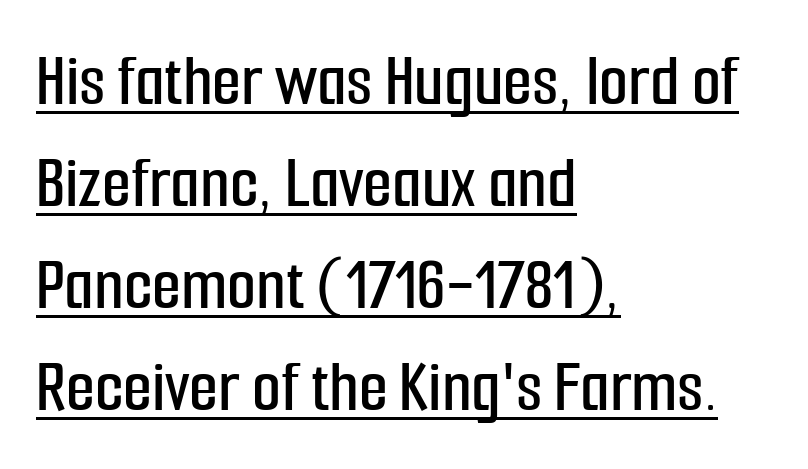
The ragged edge is on the right, which tells us the setting is flush left. Italic: no, the glyphs are upright roman. The type family on display is of the sans-serif kind. Vertically, the passage feels balanced, rows spaced as you'd expect.
